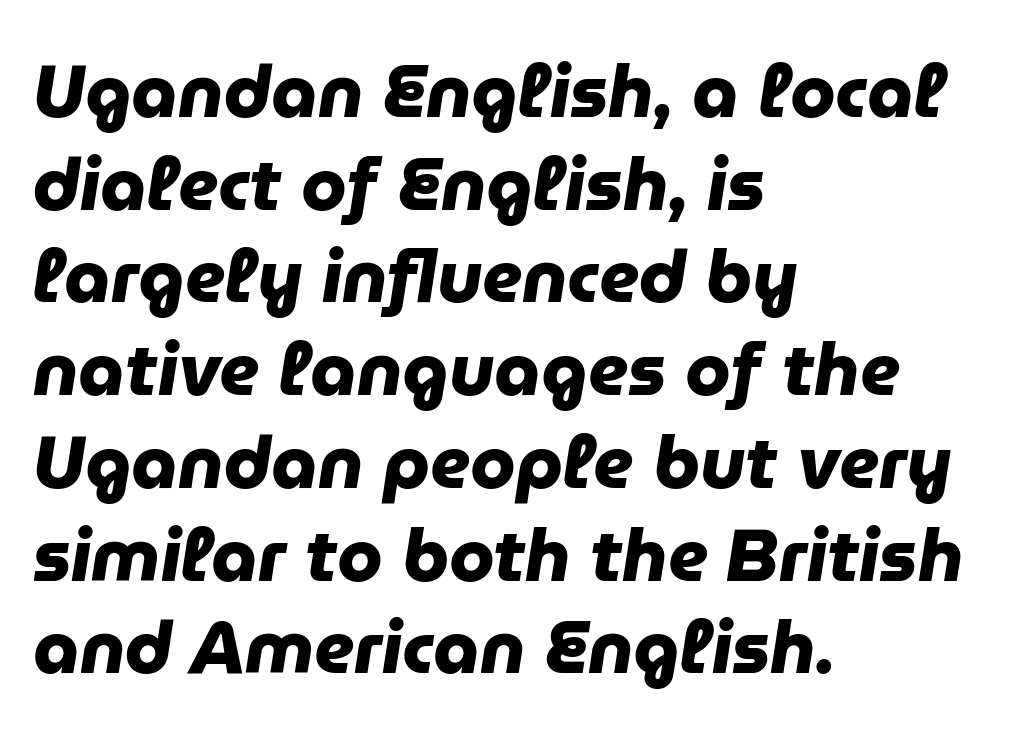
{"serif": "no", "bold": "yes", "weight": "heavy", "width": "normal", "stroke_contrast": "low", "x_height": "medium", "monospaced": "no", "underline": "no", "align": "left", "line_spacing": "normal", "line_spacing_ratio": 1.27, "letter_spacing": "normal", "letter_spacing_em": 0.0, "glyph_px": 73}
